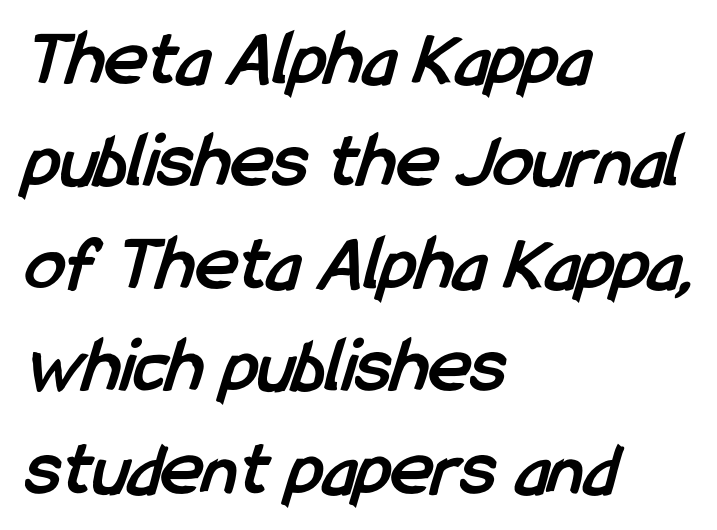
Q: Is the text bold? A: Yes.
Q: Is the typeface a serif or a sans-serif typeface? A: Sans-serif.
Q: Is the text underlined? A: No.
Q: How is the paragraph aligned? A: Left-aligned.
Q: Is the spacing between letters normal or unusually wide? A: Normal.
Q: Is the spacing between lines tight, normal or loose? A: Normal.
Q: Width (condensed, normal, or wide)? A: Condensed.
Q: Stroke contrast? A: Low.
Q: x-height? A: Medium.
Q: Monospaced? A: No.
